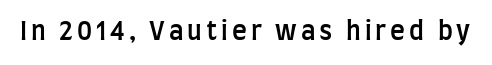
{"italic": "no", "bold": "semi", "underline": "no", "glyph_px": 25}
